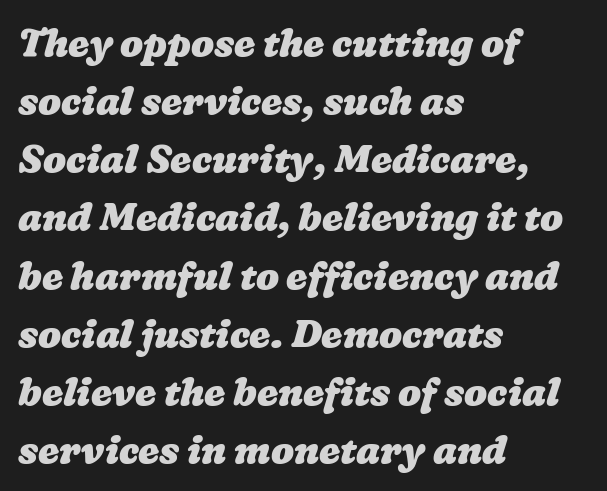
The image shows 38 px heavy, wide type; set left-aligned, normal line spacing (1.53x), normal letter spacing, not underlined; low stroke contrast and a medium x-height.
